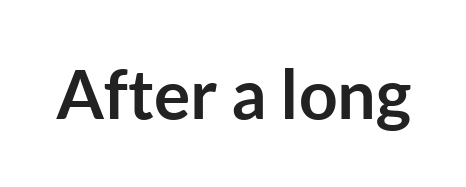
Nope, not italic — everything's standing straight. Stroke thickness is high; the sample reads as a true bold. The strip under each line holds only bare page. These lines keep a tight, regular rhythm from letter to letter.
